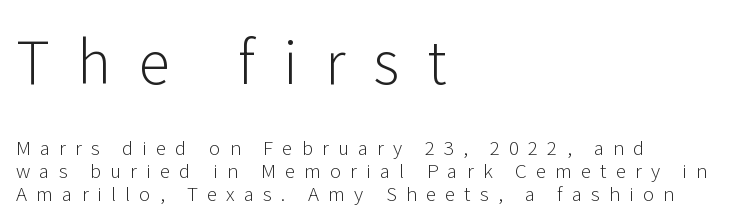
Q: Is the text bold? A: No.
Q: Is the text italic (slanted)? A: No, it is upright.
Q: Is the typeface a serif or a sans-serif typeface? A: Sans-serif.
Q: Is the text underlined? A: No.
Q: How is the paragraph aligned? A: Left-aligned.
Q: Is the spacing between letters normal or unusually wide? A: Unusually wide.
Q: Which block of text is set in a larger size, the first (top) or the second (bottom)? A: The first (top) one.
Q: Width (condensed, normal, or wide)? A: Normal.
Q: Stroke contrast? A: Low.
Q: x-height? A: Medium.
Q: Monospaced? A: No.
